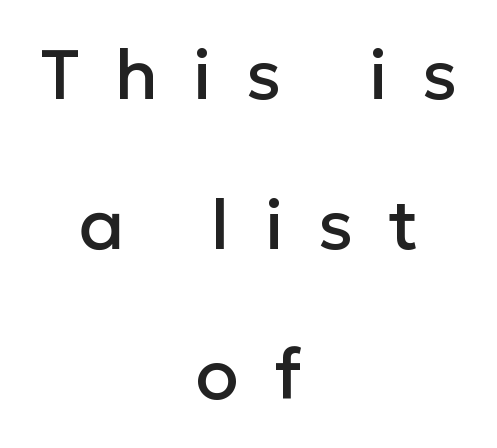
{"serif": "no", "italic": "no", "width": "normal", "stroke_contrast": "low", "x_height": "medium", "monospaced": "no", "underline": "no", "align": "center", "line_spacing": "loose", "line_spacing_ratio": 2.11, "letter_spacing": "wide", "letter_spacing_em": 0.49, "glyph_px": 71}
